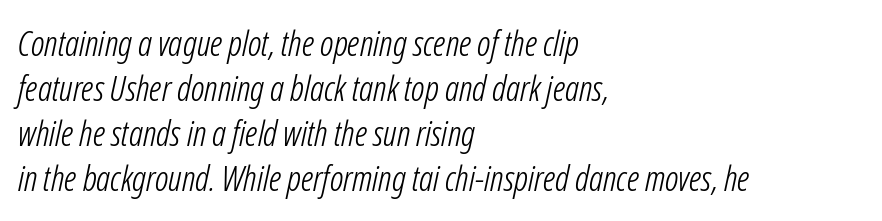
Q: Is the text bold? A: No.
Q: Is the text italic (slanted)? A: Yes, it leans right by about 12 degrees.
Q: Is the text underlined? A: No.
Q: How is the paragraph aligned? A: Left-aligned.
Q: Is the spacing between letters normal or unusually wide? A: Normal.
Q: Is the spacing between lines tight, normal or loose? A: Normal.
Q: Width (condensed, normal, or wide)? A: Condensed.
Q: Stroke contrast? A: Low.
Q: x-height? A: Medium.
Q: Monospaced? A: No.
